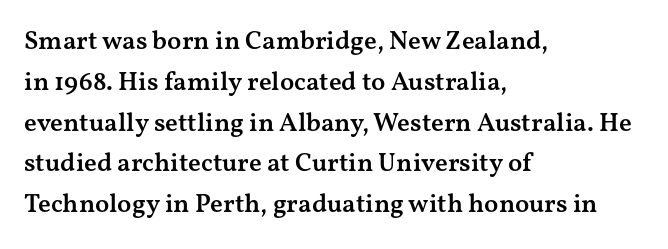
Caption: semibold face, moderately heavy strokes. Students, observe: this is what conventionally led text looks like. Quick note: not italic, upright. A bare baseline throughout the passage.
